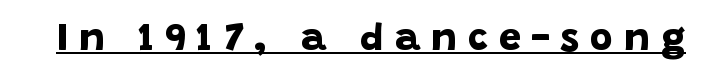
Q: Is the text bold? A: Yes.
Q: Is the typeface a serif or a sans-serif typeface? A: Sans-serif.
Q: Is the text underlined? A: Yes.
Q: Is the spacing between letters normal or unusually wide? A: Unusually wide.
Q: Width (condensed, normal, or wide)? A: Normal.
Q: Stroke contrast? A: Low.
Q: x-height? A: Large.
Q: Monospaced? A: No.
